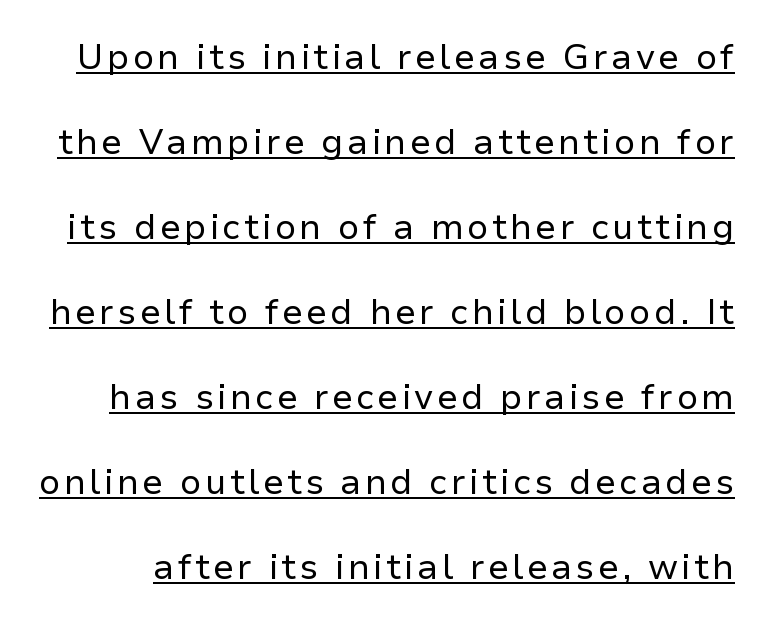
Q: Is the text bold? A: No.
Q: Is the text italic (slanted)? A: No, it is upright.
Q: Is the typeface a serif or a sans-serif typeface? A: Sans-serif.
Q: Is the text underlined? A: Yes.
Q: Is the spacing between lines tight, normal or loose? A: Loose.
Q: Width (condensed, normal, or wide)? A: Normal.
Q: Stroke contrast? A: Low.
Q: x-height? A: Medium.
Q: Monospaced? A: No.
